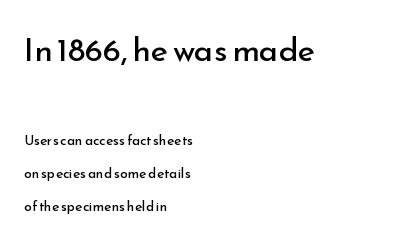
The image shows 33 px regular-weight sans-serif type, upright; set left-aligned, loose line spacing (2.37x), normal letter spacing, not underlined; the first (top) block is 2.36x larger; low stroke contrast and a small x-height.
